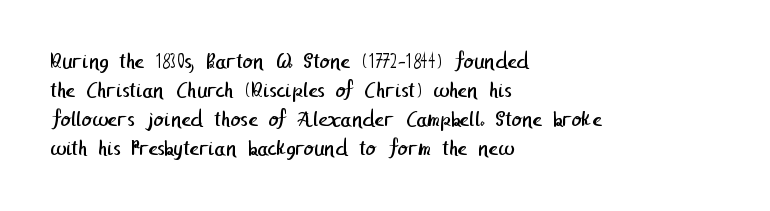
{"bold": "no", "underline": "no", "align": "left", "line_spacing": "normal", "line_spacing_ratio": 1.26, "letter_spacing": "normal", "letter_spacing_em": 0.0, "glyph_px": 23}
